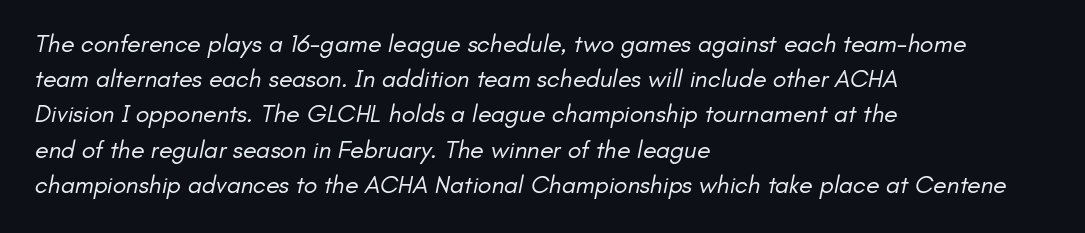
{"bold": "no", "underline": "no", "align": "left", "line_spacing": "normal", "line_spacing_ratio": 1.41, "letter_spacing": "normal", "letter_spacing_em": 0.0, "glyph_px": 25}
